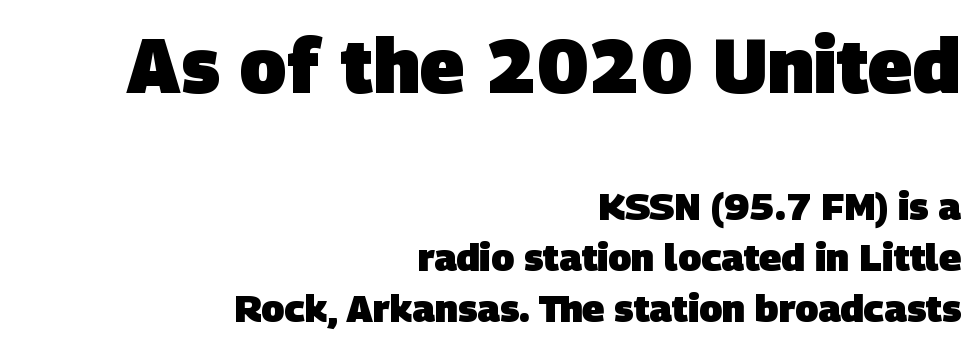
You'd pick this weight for a headline — it's a proper bold. The first block has been scaled up relative to the second. The tracking reads as untouched default to a designer's eye. Is this a fixed-width face? No — the glyphs have proportional, varying widths. Quick note: interline space is typical.
